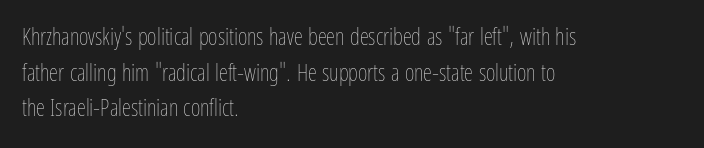
Baseline-to-baseline distance is the conventional proportion of letter height. The passage is arranged the way most books set body copy — flush left. The glyphs are unaccompanied by any horizontal stroke below them. The gaps between neighbouring characters are ordinary and unremarkable.
